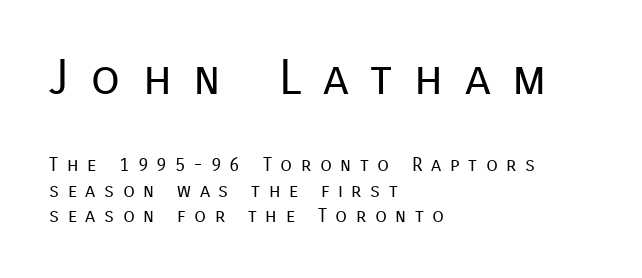
The vertical gap from one line to the next is medium. These lines stack with their left ends in a neat column. No extra ink here — the face is not bold. Underline: absent.
